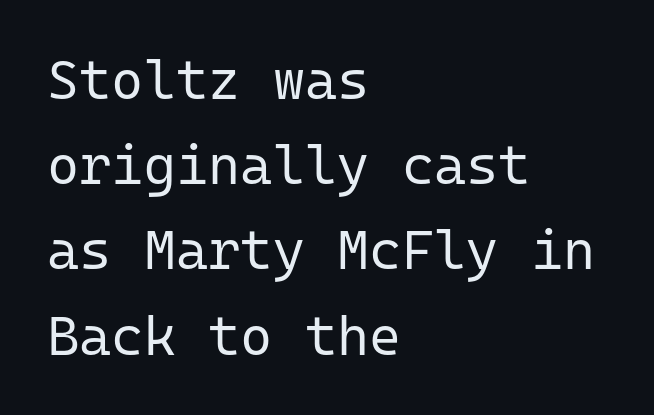
The image shows 55 px regular-weight sans-serif type, upright, monospaced; set left-aligned, normal line spacing (1.55x), normal letter spacing, not underlined; low stroke contrast and a medium x-height.
